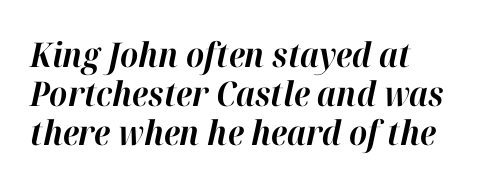
{"italic": "yes", "lean": "right", "slant_degrees": 12, "bold": "yes", "weight": "bold", "width": "normal", "stroke_contrast": "high", "x_height": "medium", "monospaced": "no", "underline": "no", "align": "left", "line_spacing": "tight", "line_spacing_ratio": 1.15, "letter_spacing": "normal", "letter_spacing_em": 0.0, "glyph_px": 34}
